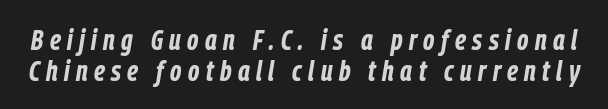
The image shows 29 px bold, condensed type, italic (leaning right); set tight line spacing (1.06x), unusually wide letter spacing (+0.22 em), not underlined; low stroke contrast and a medium x-height.
